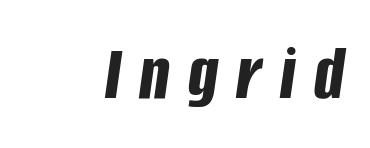
{"italic": "yes", "lean": "right", "slant_degrees": 8, "bold": "yes", "weight": "bold", "width": "condensed", "stroke_contrast": "low", "x_height": "large", "monospaced": "no", "underline": "no", "letter_spacing": "wide", "letter_spacing_em": 0.23, "glyph_px": 79}
